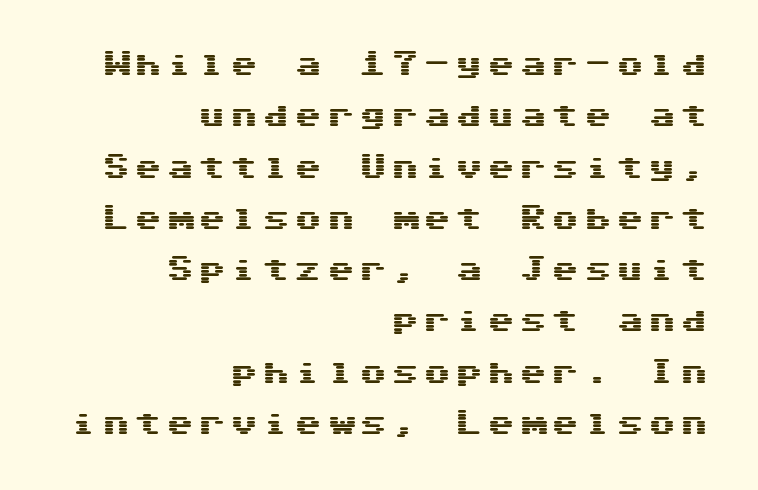
{"italic": "no", "underline": "no", "align": "right", "line_spacing": "loose", "line_spacing_ratio": 1.9, "glyph_px": 27}
